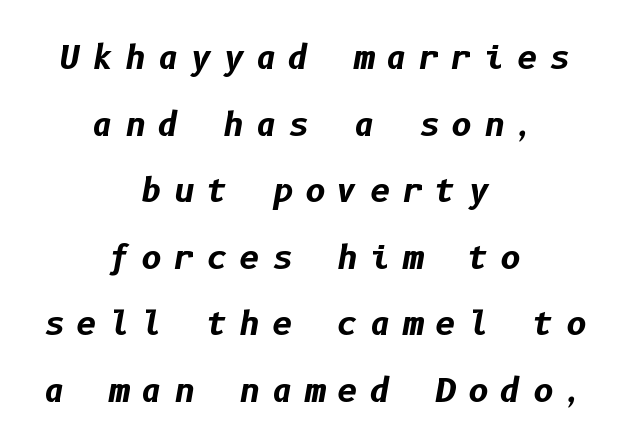
The image shows 32 px bold type, italic (leaning right); set centered, loose line spacing (2.08x), unusually wide letter spacing (+0.37 em), not underlined; low stroke contrast and a medium x-height.
